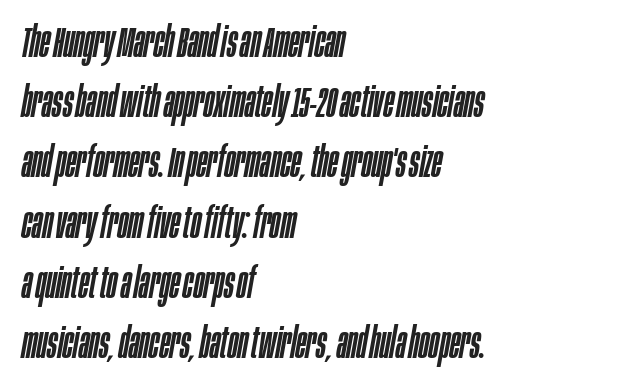
{"italic": "yes", "lean": "right", "slant_degrees": 10, "width": "condensed", "stroke_contrast": "low", "x_height": "large", "monospaced": "no", "underline": "no", "align": "left", "line_spacing": "normal", "line_spacing_ratio": 1.4, "letter_spacing": "normal", "letter_spacing_em": 0.0, "glyph_px": 43}
